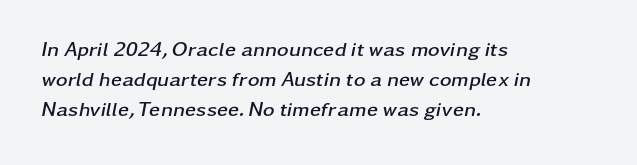
{"italic": "yes", "lean": "right", "slant_degrees": 11, "bold": "yes", "underline": "no", "align": "left", "line_spacing": "normal", "line_spacing_ratio": 1.5, "letter_spacing": "normal", "letter_spacing_em": 0.0, "glyph_px": 20}
